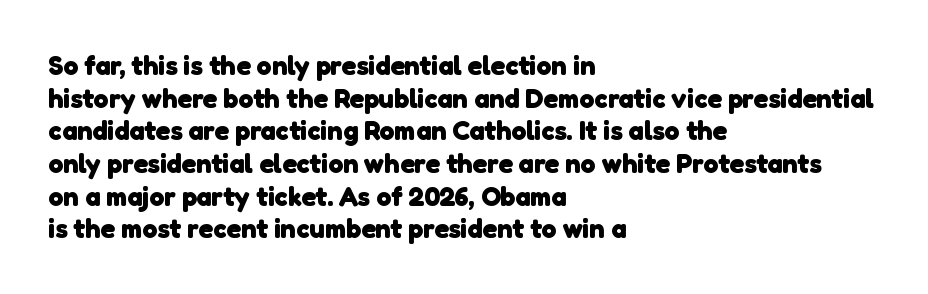
The image shows 27 px bold type; set left-aligned, line spacing 1.21x, normal letter spacing, not underlined.
